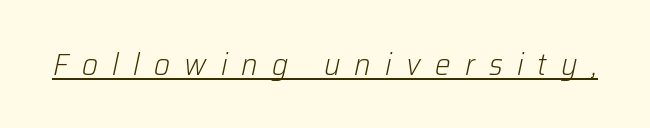
Underlined type. Is the letter spacing exaggerated? Yes — the characters are pushed far apart. Each stroke keeps to a modest, everyday thickness or less. It's the slanting kind of type. This sample has the flowing, uneven cadence of proportional lettering.
